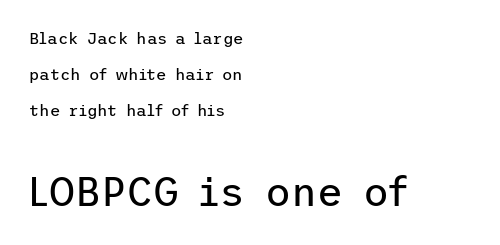
What kind of face is this? One without serifs — a sans. Beneath every word, the page is bare. Compared with typical body copy, the letter spacing here is the same. Stems and bowls with no extra thickness — not bold. How would I describe the line gaps? Wide and relaxed. The letters in the lower block stand taller than those in the block above.
